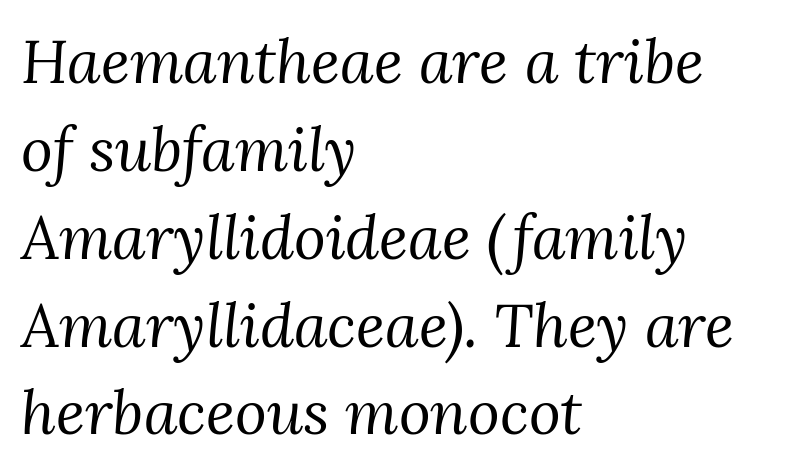
The image shows 61 px regular-weight serif type, italic (leaning right); set left-aligned, normal line spacing (1.44x), normal letter spacing, not underlined; medium stroke contrast and a medium x-height.
